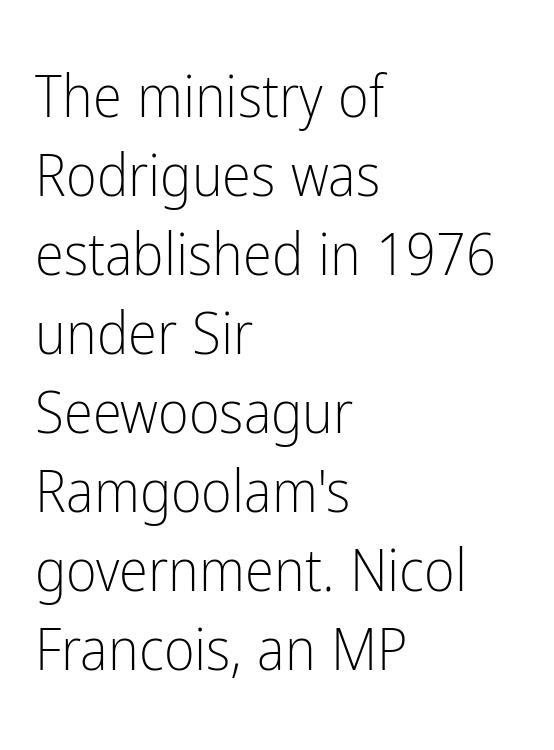
The image shows 59 px light, condensed sans-serif type, upright; set left-aligned, normal line spacing (1.34x), normal letter spacing, not underlined; low stroke contrast and a medium x-height.
